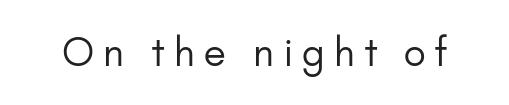
The lettering stays uniformly vertical, giving the passage a roman look. Here the designer chose a conventional face with non-uniform glyph widths. Check under the words: just untouched page. A typesetter would label this face a sans. The tracking jumps out immediately: characters are airy and widely separated. The characters are drawn with everyday or finer stroke widths.
